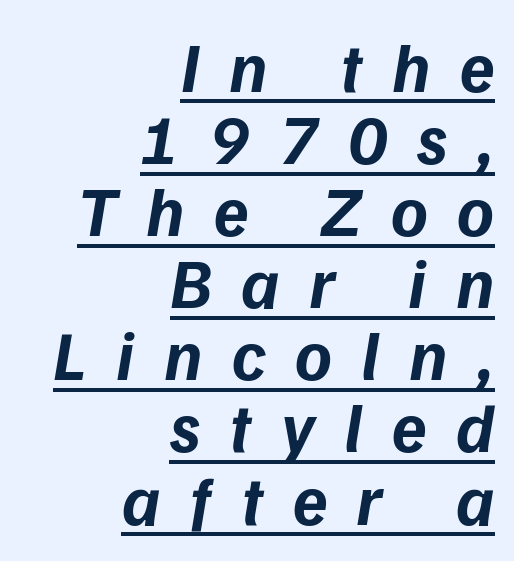
The image shows 70 px bold sans-serif type; set right-aligned, tight line spacing (1.03x), unusually wide letter spacing (+0.42 em), underlined; low stroke contrast and a medium x-height.
